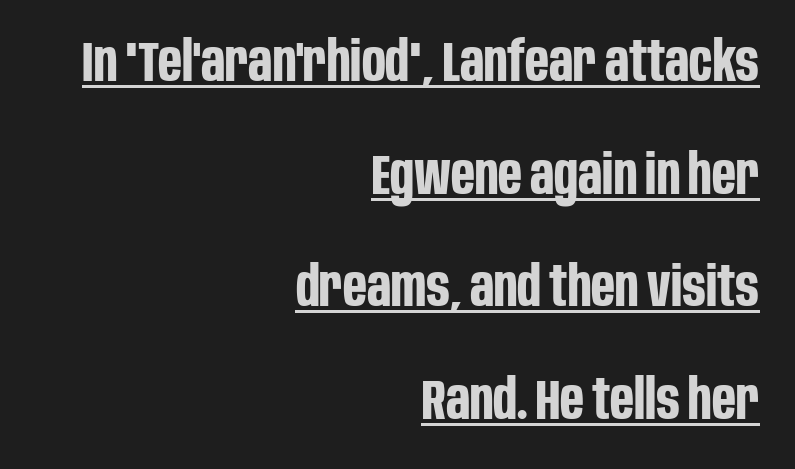
{"serif": "no", "italic": "no", "bold": "yes", "weight": "bold", "width": "condensed", "stroke_contrast": "low", "x_height": "large", "monospaced": "no", "underline": "yes", "align": "right", "line_spacing": "loose", "line_spacing_ratio": 2.01, "letter_spacing": "normal", "letter_spacing_em": 0.0, "glyph_px": 56}
